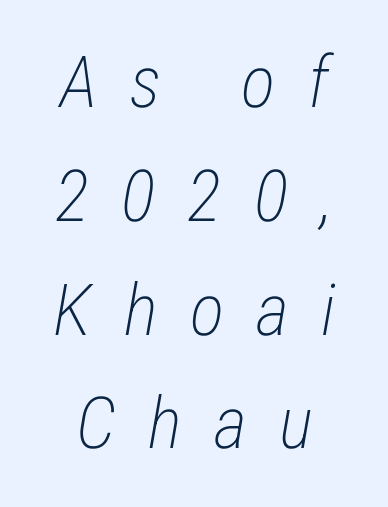
{"italic": "yes", "lean": "right", "slant_degrees": 12, "bold": "no", "weight": "light", "width": "condensed", "stroke_contrast": "low", "x_height": "medium", "monospaced": "no", "underline": "no", "line_spacing": "normal", "line_spacing_ratio": 1.58, "letter_spacing": "wide", "letter_spacing_em": 0.45, "glyph_px": 72}
